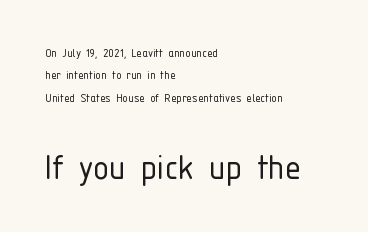
Q: Is the text bold? A: No.
Q: Is the text italic (slanted)? A: No, it is upright.
Q: Is the typeface a serif or a sans-serif typeface? A: Sans-serif.
Q: Is the text underlined? A: No.
Q: How is the paragraph aligned? A: Left-aligned.
Q: Is the spacing between letters normal or unusually wide? A: Normal.
Q: Is the spacing between lines tight, normal or loose? A: Normal.
Q: Which block of text is set in a larger size, the first (top) or the second (bottom)? A: The second (bottom) one.
Q: Width (condensed, normal, or wide)? A: Condensed.
Q: Stroke contrast? A: Low.
Q: x-height? A: Medium.
Q: Monospaced? A: No.
